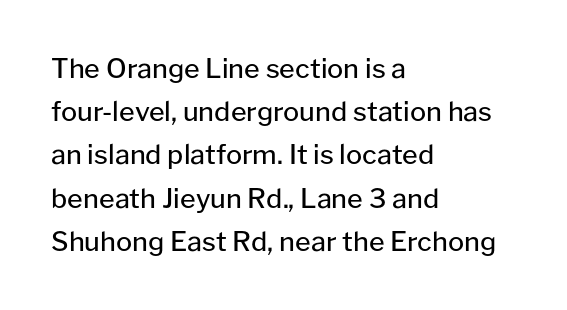
{"italic": "no", "bold": "no", "underline": "no", "align": "left", "line_spacing": "normal", "line_spacing_ratio": 1.6, "letter_spacing": "normal", "letter_spacing_em": 0.0, "glyph_px": 27}
